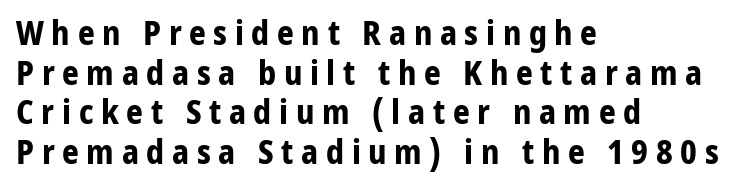
The image shows 33 px bold sans-serif type, upright; set left-aligned, line spacing 1.2x, unusually wide letter spacing (+0.23 em), not underlined; low stroke contrast and a medium x-height.
